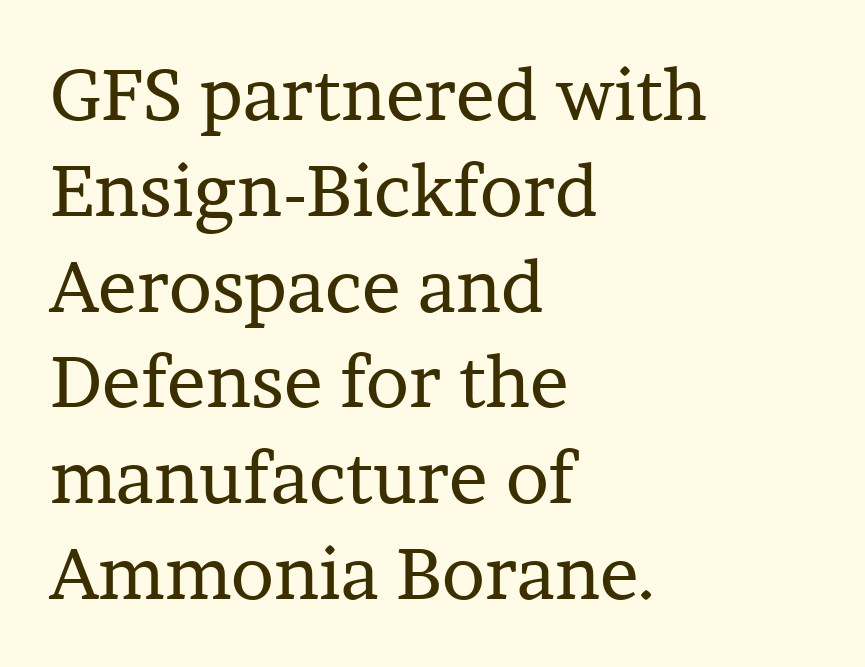
Q: Is the text bold? A: No.
Q: Is the text italic (slanted)? A: No, it is upright.
Q: Is the typeface a serif or a sans-serif typeface? A: Serif.
Q: Is the text underlined? A: No.
Q: How is the paragraph aligned? A: Left-aligned.
Q: Is the spacing between letters normal or unusually wide? A: Normal.
Q: Is the spacing between lines tight, normal or loose? A: Normal.
Q: Width (condensed, normal, or wide)? A: Normal.
Q: Stroke contrast? A: Low.
Q: x-height? A: Medium.
Q: Monospaced? A: No.
